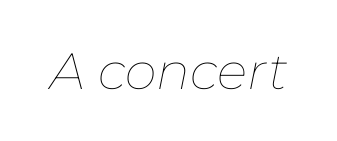
Descenders hang freely into open space. Think of a printed novel: that variable character pitch is what you see here. Designer's note — italics engaged. The gaps between neighbouring characters are ordinary and unremarkable. A light-to-regular cut is what we see here.
